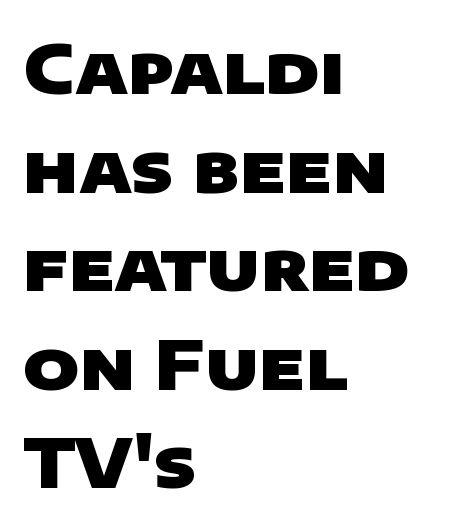
The image shows 68 px heavy, wide sans-serif type; set left-aligned, normal line spacing (1.45x), normal letter spacing, not underlined; low stroke contrast and a large x-height.
